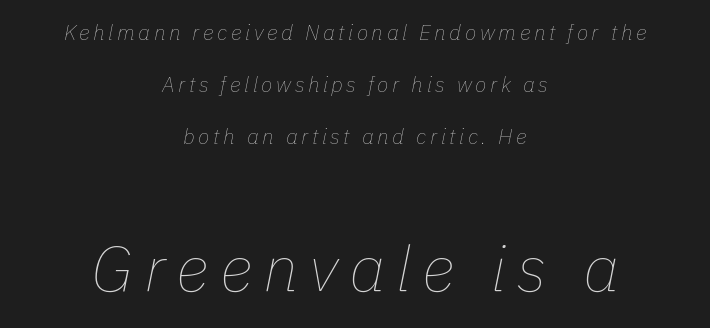
{"italic": "yes", "lean": "right", "slant_degrees": 11, "bold": "no", "weight": "thin", "width": "normal", "stroke_contrast": "low", "x_height": "medium", "monospaced": "no", "underline": "no", "align": "center", "line_spacing": "loose", "line_spacing_ratio": 2.48, "larger_block": "second", "size_ratio": 3.05, "glyph_px": 64}
